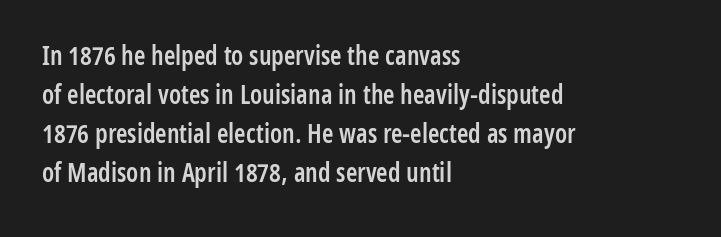
The image shows 26 px text type, upright; set left-aligned, normal line spacing (1.5x), normal letter spacing, not underlined.
